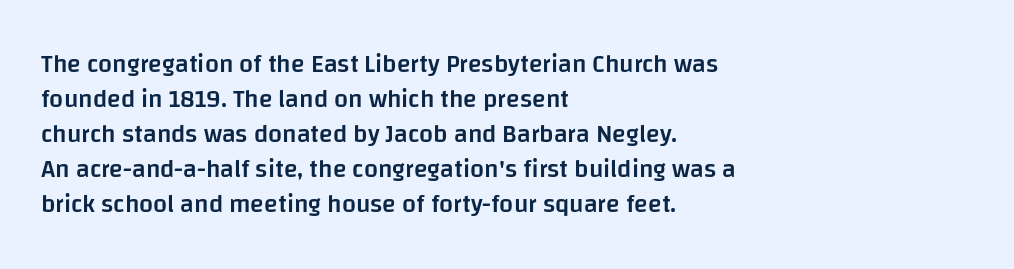
{"italic": "no", "bold": "semi", "underline": "no", "align": "left", "line_spacing": "normal", "line_spacing_ratio": 1.4, "letter_spacing": "normal", "letter_spacing_em": 0.0, "glyph_px": 25}
